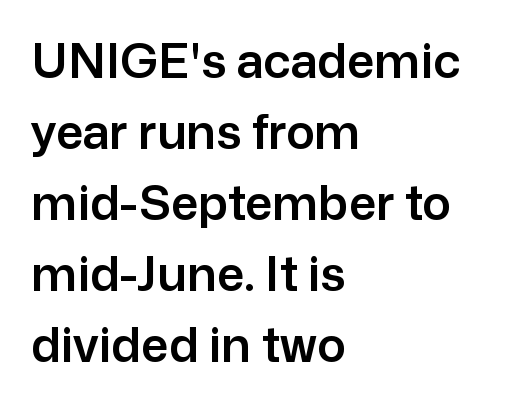
Q: Is the text italic (slanted)? A: No, it is upright.
Q: Is the typeface a serif or a sans-serif typeface? A: Sans-serif.
Q: Is the text underlined? A: No.
Q: How is the paragraph aligned? A: Left-aligned.
Q: Is the spacing between letters normal or unusually wide? A: Normal.
Q: Is the spacing between lines tight, normal or loose? A: Normal.
Q: Width (condensed, normal, or wide)? A: Normal.
Q: Stroke contrast? A: Low.
Q: x-height? A: Medium.
Q: Monospaced? A: No.
